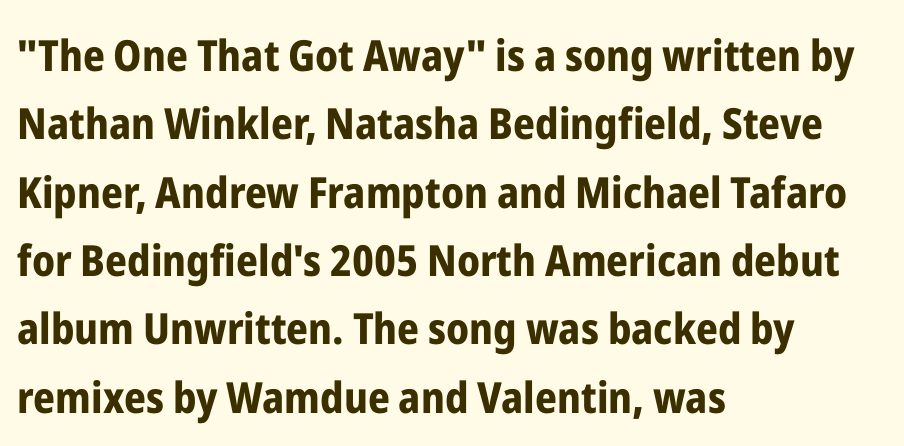
Spacing verdict: proportional, widths tailored to each character. Here the glyphs are tracked normally, forming tight word shapes. These lines were composed using upright roman letters. Is there much room between lines? A standard amount, neither cramped nor airy.
